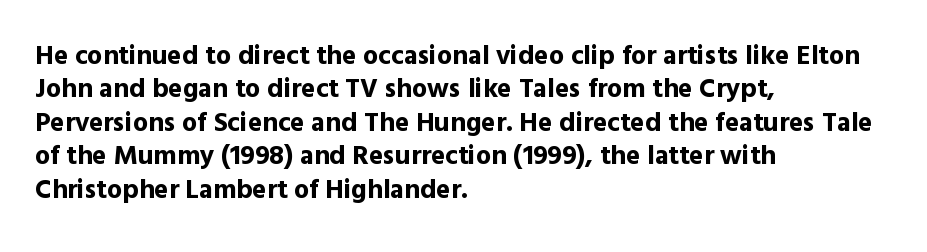
There is no visible air inserted between adjacent glyphs. Compared with a centered layout, this one pins lines to the left instead. The strokes are fattened all the way to bold. A typesetter would mark this as roman, not italic. The words here are not underlined.
